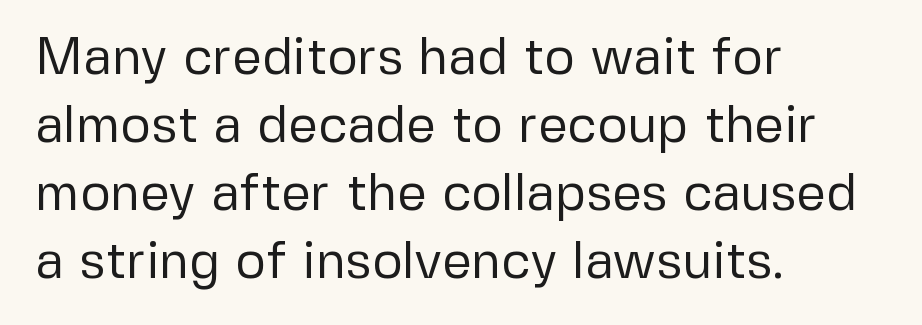
The image shows 52 px regular-weight sans-serif type, upright; set left-aligned, normal line spacing (1.31x), normal letter spacing, not underlined; low stroke contrast and a medium x-height.
